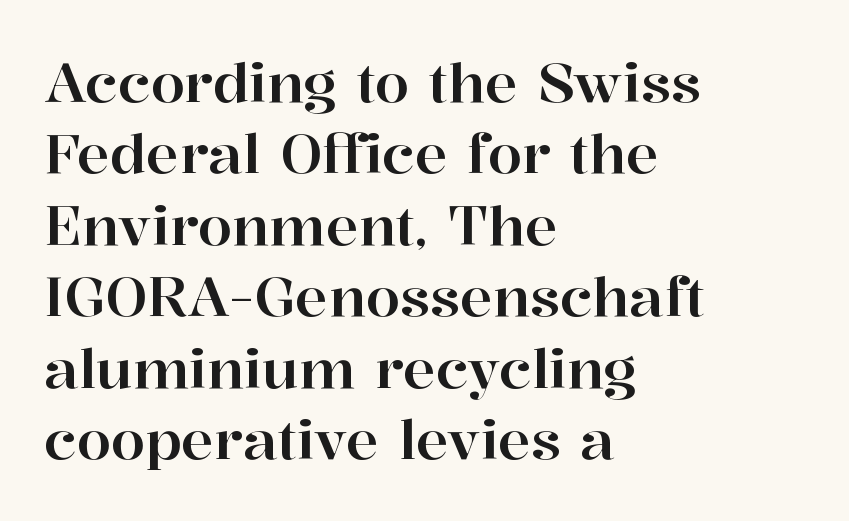
The passage shown is typed in a proportional face where columns would drift. Compared with typical body copy, the letter spacing here is the same. The type sits square on the baseline with zero lean. A bare baseline throughout the passage. Is this a sans? No — the strokes have serifs.
